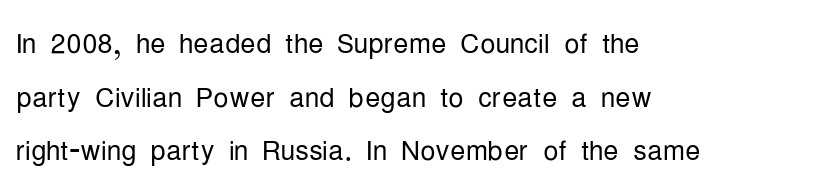
{"serif": "no", "italic": "no", "bold": "no", "weight": "light", "width": "condensed", "stroke_contrast": "low", "x_height": "medium", "monospaced": "no", "underline": "no", "align": "left", "line_spacing": "normal", "line_spacing_ratio": 1.41, "letter_spacing": "normal", "letter_spacing_em": 0.0, "glyph_px": 38}
